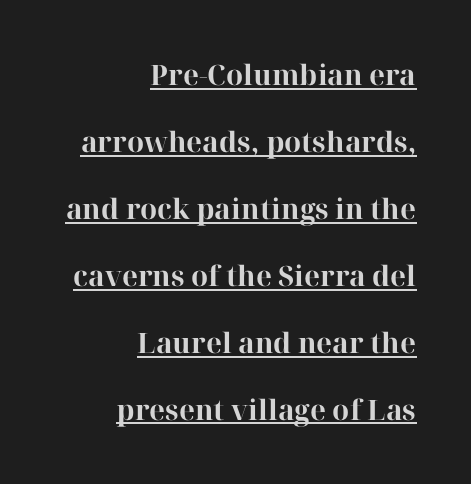
Q: Is the text bold? A: Yes.
Q: Is the text italic (slanted)? A: No, it is upright.
Q: Is the typeface a serif or a sans-serif typeface? A: Serif.
Q: Is the text underlined? A: Yes.
Q: How is the paragraph aligned? A: Right-aligned.
Q: Is the spacing between letters normal or unusually wide? A: Normal.
Q: Is the spacing between lines tight, normal or loose? A: Loose.
Q: Width (condensed, normal, or wide)? A: Normal.
Q: Stroke contrast? A: High.
Q: x-height? A: Medium.
Q: Monospaced? A: No.
